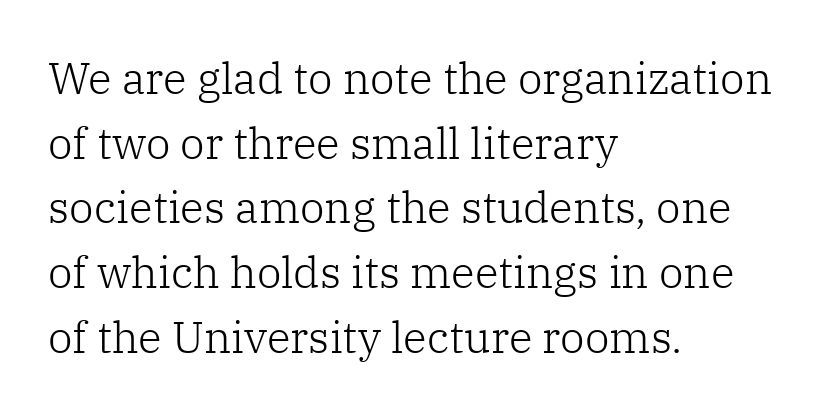
{"serif": "yes", "italic": "no", "bold": "no", "weight": "light", "width": "normal", "stroke_contrast": "low", "x_height": "medium", "monospaced": "no", "underline": "no", "align": "left", "line_spacing": "normal", "line_spacing_ratio": 1.47, "letter_spacing": "normal", "letter_spacing_em": 0.0, "glyph_px": 44}
